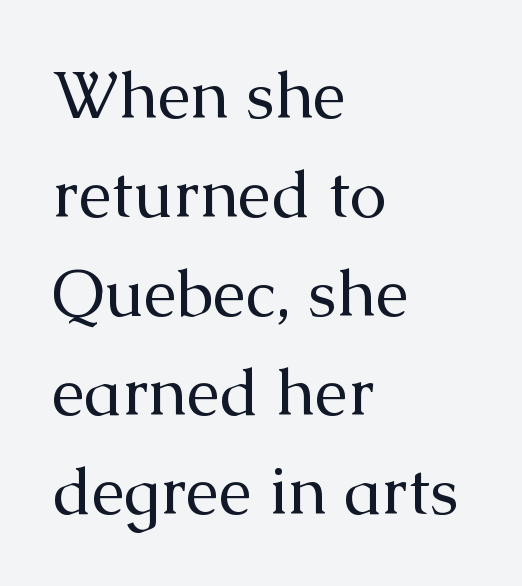
A student would call this left alignment; a typographer would say flush left, rag right. To sum up the face: it has serifs. Caption: face not bold, strokes unweighted. Descenders are the only things crossing below the line. How would I describe the line gaps? Plain and ordinary. In terms of posture, this sample is upright.
